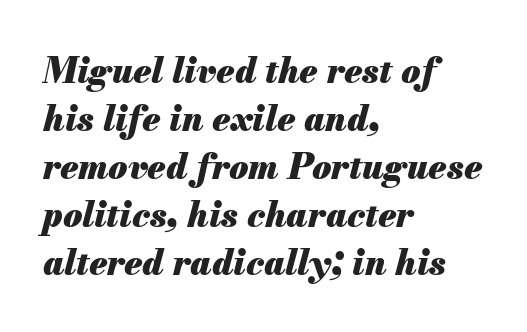
Looks like regular typesetting: each glyph gets only the width it needs. Every letter is thick-stroked: bold, no question. The letterforms sit shoulder to shoulder at normal distance. The string is rendered with underlining switched off. Is the block centered? No — it sits flush against the left margin.
